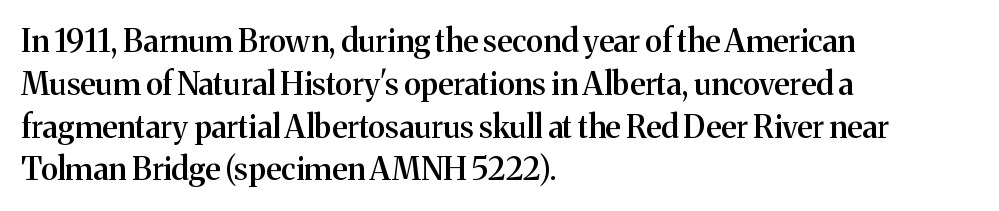
The image shows 31 px semibold serif type, upright; set left-aligned, normal line spacing (1.38x), normal letter spacing, not underlined; medium stroke contrast and a medium x-height.
